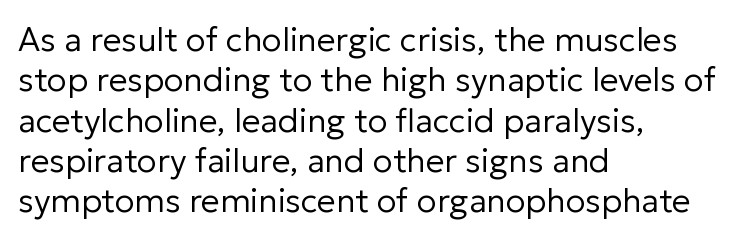
{"serif": "no", "italic": "no", "bold": "no", "weight": "regular", "width": "normal", "stroke_contrast": "low", "x_height": "medium", "monospaced": "no", "underline": "no", "align": "left", "line_spacing_ratio": 1.22, "letter_spacing": "normal", "letter_spacing_em": 0.0, "glyph_px": 33}
